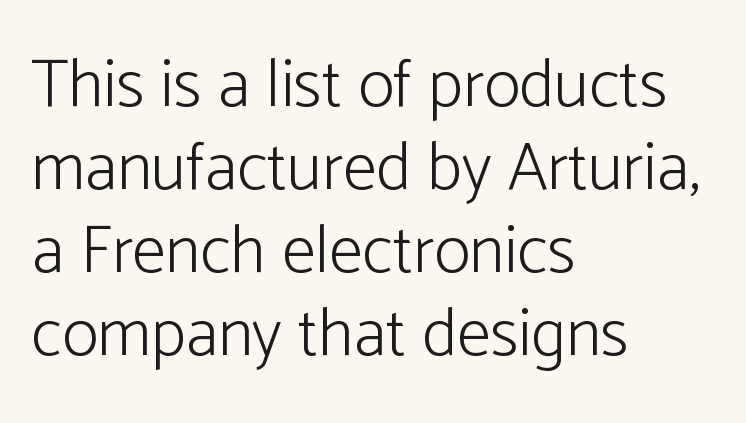
You could not count columns in this text — the font is proportionally spaced. Type without underlining. How are the letters spaced? Ordinarily, with no added tracking. Each line starts at the same left margin while the right side varies. Nothing sits at the stroke ends, so this counts as sans-serif. You can tell it's not italic because the verticals are truly vertical.
